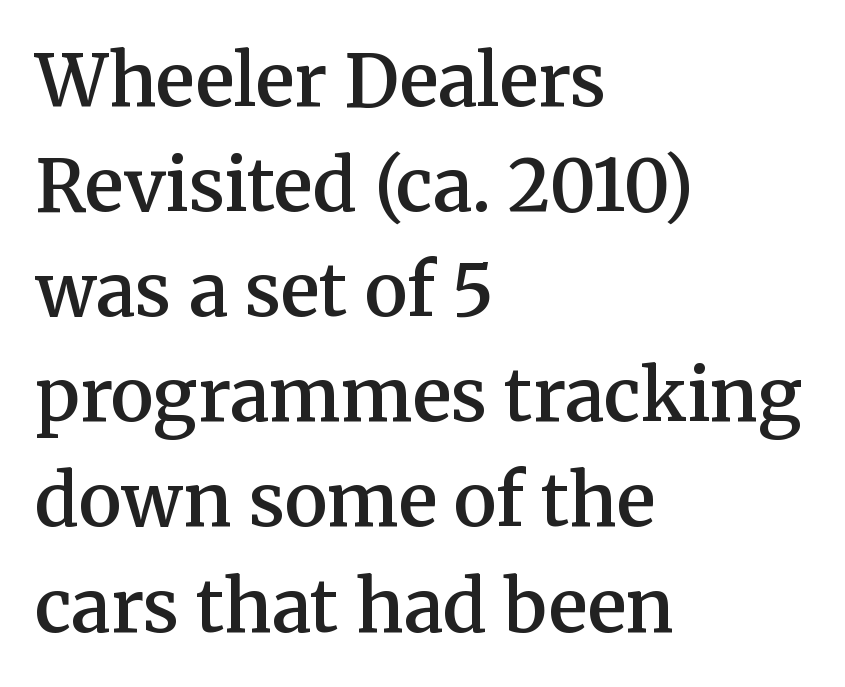
Compared with an ordinary text face, these strokes are moderately heavier — a semibold. Think of a printed novel: that variable character pitch is what you see here. Little horizontal feet cap the strokes, marking this as serif type. Tracking here is standard; glyphs follow each other at the usual distance.
